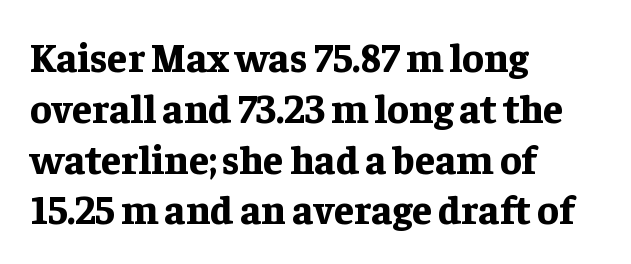
The image shows 40 px bold serif type, upright; set left-aligned, normal line spacing (1.27x), normal letter spacing, not underlined; low stroke contrast and a medium x-height.
